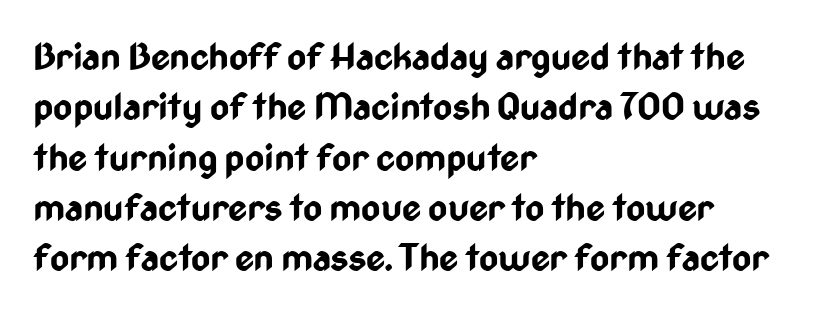
The image shows 37 px bold, condensed sans-serif type, upright; set left-aligned, normal line spacing (1.36x), normal letter spacing, not underlined; low stroke contrast and a medium x-height.
